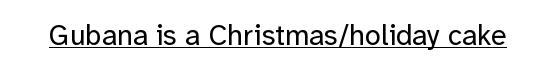
These characters rest on top of a visible drawn line. Ordinary non-slanted type is in use. Is this a heavy cut? Hardly; it is regular or lighter. Here the glyphs are tracked normally, forming tight word shapes.
